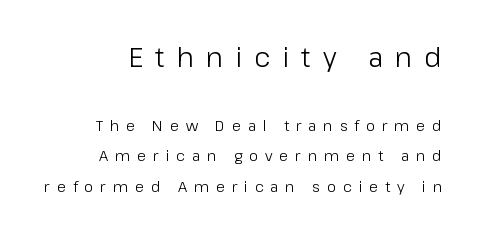
The image shows 27 px text type, upright; set right-aligned, loose line spacing (2.02x), unusually wide letter spacing (+0.45 em), not underlined; the first (top) block is 1.8x larger.
